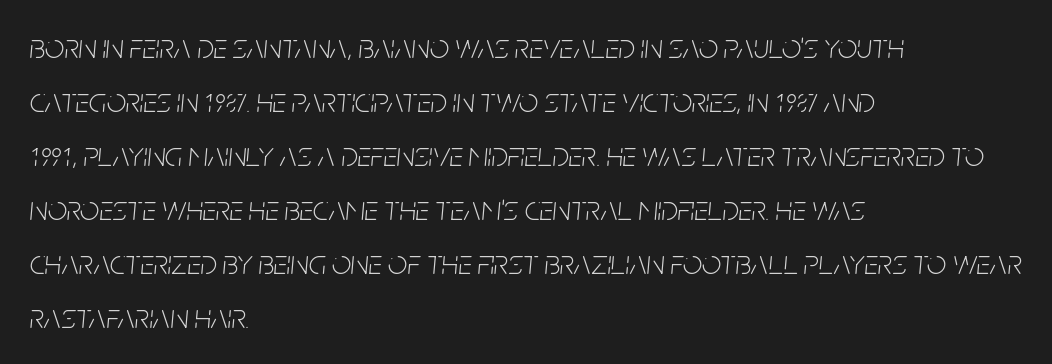
The image shows 34 px light, condensed type, italic (leaning right); set left-aligned, normal line spacing (1.59x), normal letter spacing, not underlined; low stroke contrast and a large x-height.
